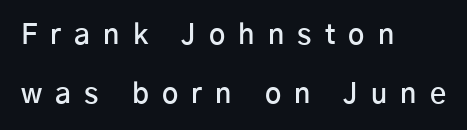
The image shows 28 px semibold sans-serif type, upright; set left-aligned, loose line spacing (2.1x), unusually wide letter spacing (+0.47 em), not underlined; low stroke contrast and a medium x-height.
